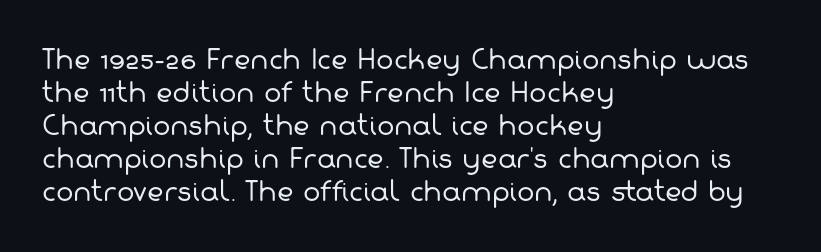
The face looks like a standard text weight, possibly lighter. The typesetter chose a ragged-right arrangement here. Anything drawn beneath the words? Only blank space. The passage shown stacks its lines at a standard gap.
